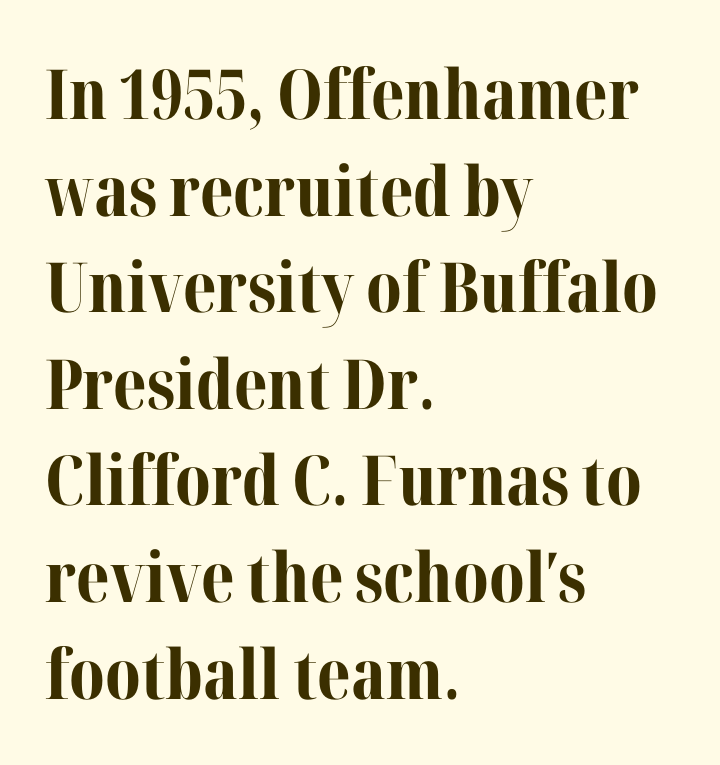
Q: Is the text bold? A: Yes.
Q: Is the text italic (slanted)? A: No, it is upright.
Q: Is the typeface a serif or a sans-serif typeface? A: Serif.
Q: Is the text underlined? A: No.
Q: How is the paragraph aligned? A: Left-aligned.
Q: Is the spacing between letters normal or unusually wide? A: Normal.
Q: Is the spacing between lines tight, normal or loose? A: Normal.
Q: Width (condensed, normal, or wide)? A: Normal.
Q: Stroke contrast? A: Medium.
Q: x-height? A: Medium.
Q: Monospaced? A: No.
